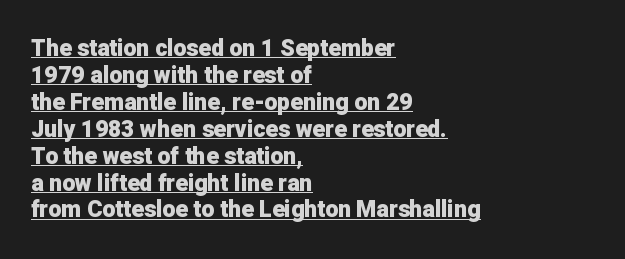
{"italic": "no", "bold": "yes", "underline": "yes", "align": "left", "line_spacing_ratio": 1.17, "letter_spacing": "normal", "letter_spacing_em": 0.0, "glyph_px": 23}
